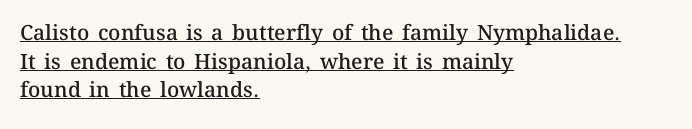
Q: Is the text bold? A: Semi-bold.
Q: Is the text italic (slanted)? A: No, it is upright.
Q: Is the text underlined? A: Yes.
Q: How is the paragraph aligned? A: Left-aligned.
Q: Is the spacing between letters normal or unusually wide? A: Normal.
Q: Is the spacing between lines tight, normal or loose? A: Normal.
